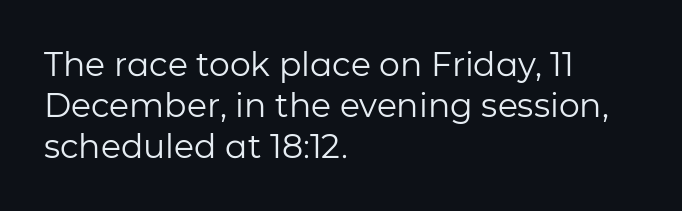
Do the characters align in a grid? No, the font is proportional. This sample uses plain, unmodified letter spacing. The lettering stays uniformly vertical, giving the passage a roman look. A bare baseline throughout the passage. Font category for this specimen: sans-serif. Ink coverage per letter is moderate at most.
